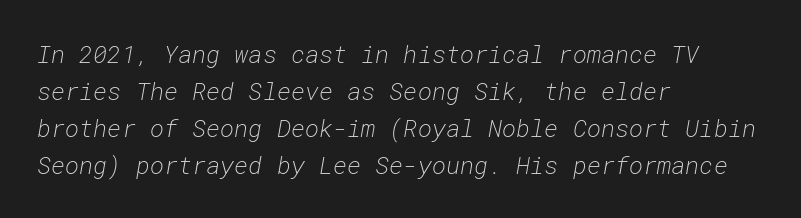
The image shows 24 px text type, italic (leaning right); set left-aligned, normal line spacing (1.54x), normal letter spacing, not underlined.
